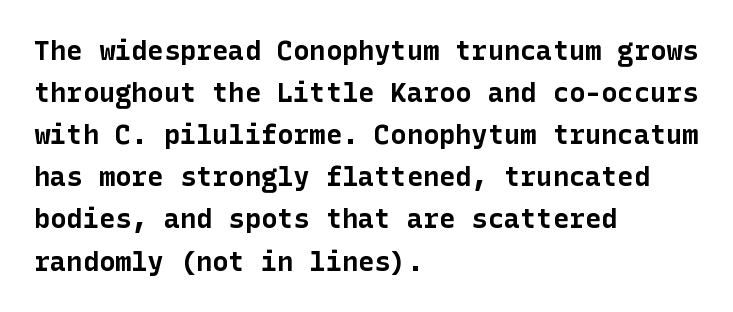
Q: Is the text bold? A: Yes.
Q: Is the text italic (slanted)? A: No, it is upright.
Q: Is the text underlined? A: No.
Q: How is the paragraph aligned? A: Left-aligned.
Q: Is the spacing between letters normal or unusually wide? A: Normal.
Q: Is the spacing between lines tight, normal or loose? A: Normal.
